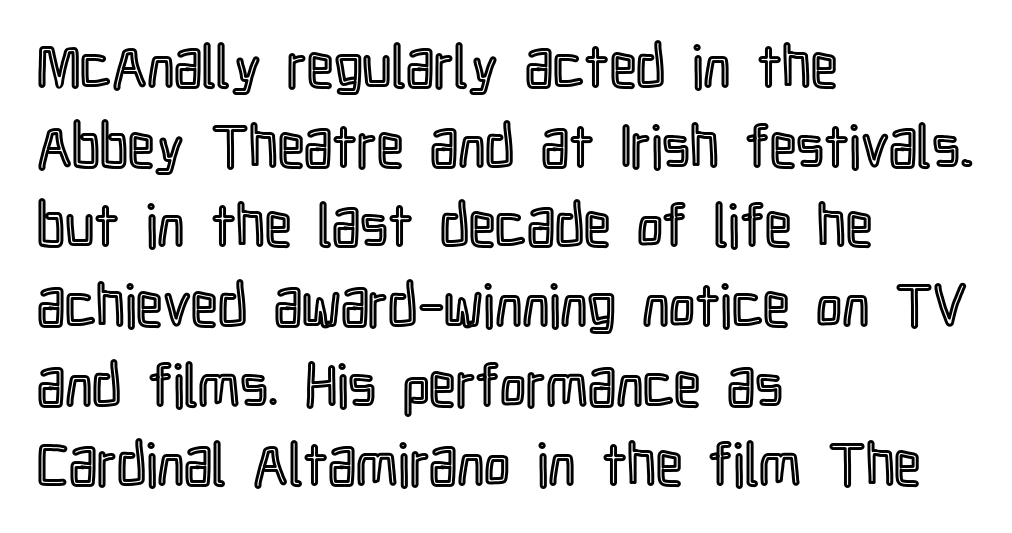
Q: Is the text italic (slanted)? A: No, it is upright.
Q: Is the text underlined? A: No.
Q: How is the paragraph aligned? A: Left-aligned.
Q: Is the spacing between letters normal or unusually wide? A: Normal.
Q: Is the spacing between lines tight, normal or loose? A: Normal.
Q: Width (condensed, normal, or wide)? A: Condensed.
Q: x-height? A: Medium.
Q: Monospaced? A: No.
